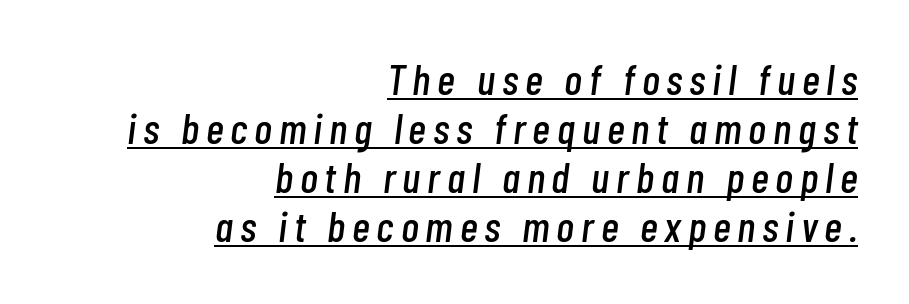
Q: Is the text italic (slanted)? A: Yes, it leans right by about 7 degrees.
Q: Is the text underlined? A: Yes.
Q: How is the paragraph aligned? A: Right-aligned.
Q: Is the spacing between lines tight, normal or loose? A: Tight.
Q: Width (condensed, normal, or wide)? A: Condensed.
Q: Stroke contrast? A: Low.
Q: x-height? A: Medium.
Q: Monospaced? A: No.
